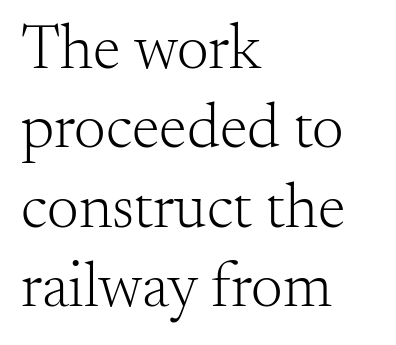
The type family on display is of the serif kind. Unmarked baselines from the first word to the last. Is there any slant? The stems are plumb. One glance says typical: line gaps are just what's usual. Letter spacing: default.
